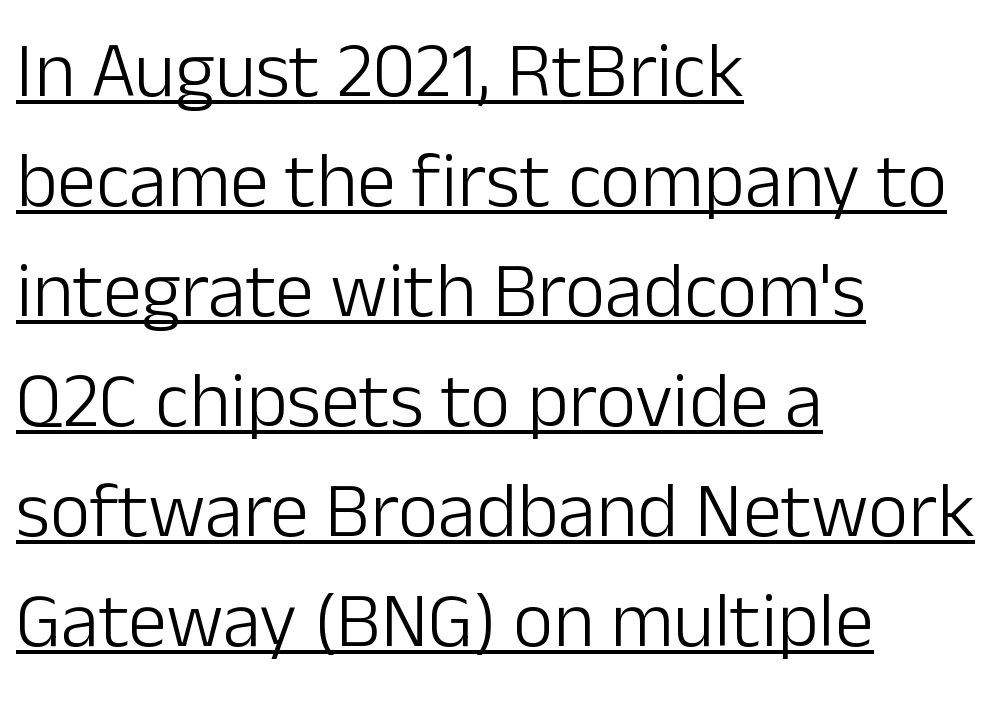
The image shows 78 px light sans-serif type, upright; set left-aligned, normal line spacing (1.41x), normal letter spacing, underlined; low stroke contrast and a medium x-height.
